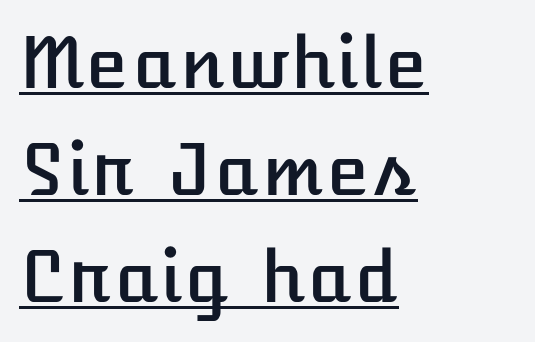
The letters sit at their default tracking, neither squeezed nor spread. Designer's note — italics off, roman on. The lines are quadded left. Check the space under the baseline: a stroke is drawn there. Compared with typical paragraphs, the rows here are spaced about the same.
